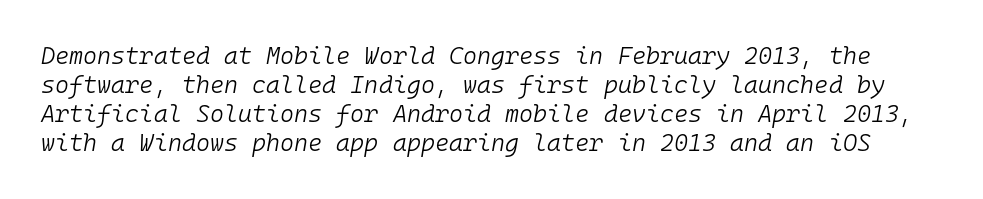
{"italic": "yes", "lean": "right", "slant_degrees": 10, "bold": "no", "underline": "no", "line_spacing_ratio": 1.21, "letter_spacing": "normal", "letter_spacing_em": 0.0, "glyph_px": 24}
